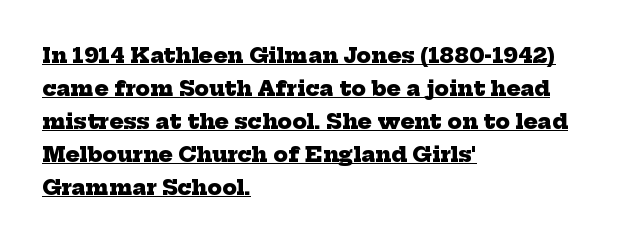
{"bold": "yes", "underline": "yes", "align": "left", "line_spacing": "normal", "line_spacing_ratio": 1.57, "letter_spacing": "normal", "letter_spacing_em": 0.0, "glyph_px": 21}
